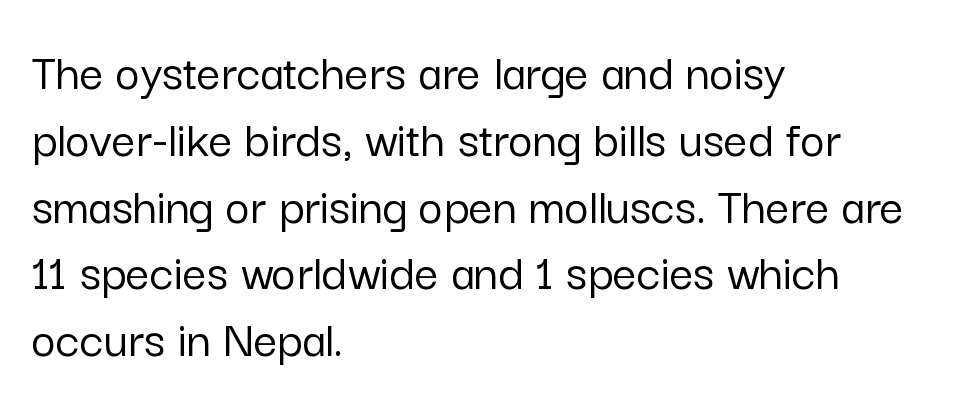
{"serif": "no", "italic": "no", "width": "normal", "stroke_contrast": "low", "x_height": "medium", "monospaced": "no", "underline": "no", "align": "left", "line_spacing": "normal", "line_spacing_ratio": 1.26, "letter_spacing": "normal", "letter_spacing_em": 0.0, "glyph_px": 53}
